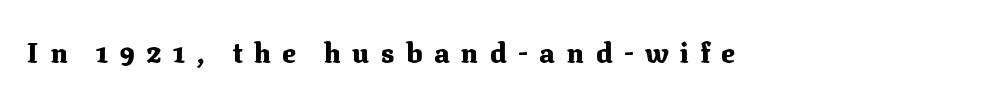
{"serif": "yes", "italic": "no", "bold": "yes", "weight": "heavy", "width": "normal", "stroke_contrast": "medium", "x_height": "medium", "monospaced": "no", "underline": "no", "letter_spacing": "wide", "letter_spacing_em": 0.41, "glyph_px": 28}
